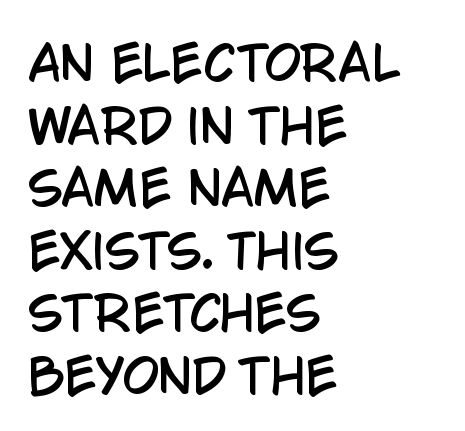
A typesetter would call this zero additional tracking. The lines are quadded left. Quick note: underline off. Students, observe: this is what conventionally led text looks like. Think of a printed novel: that variable character pitch is what you see here. Is there any slant? The stems are plumb.
